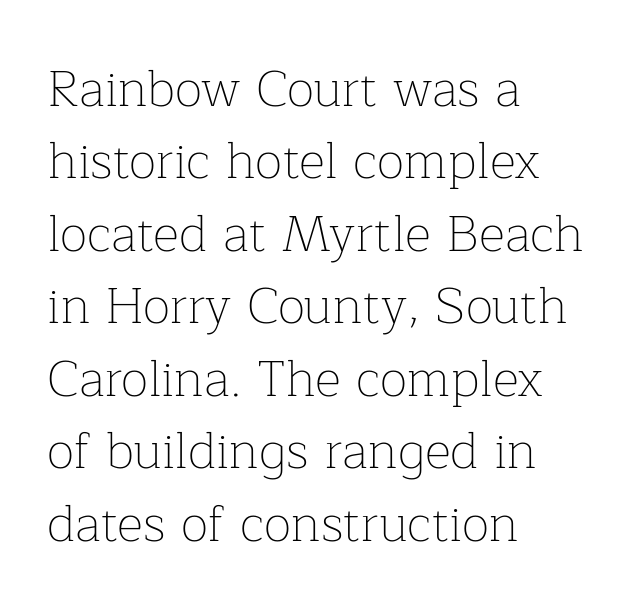
{"serif": "yes", "italic": "no", "bold": "no", "weight": "thin", "width": "normal", "stroke_contrast": "low", "x_height": "medium", "monospaced": "no", "underline": "no", "align": "left", "line_spacing": "normal", "line_spacing_ratio": 1.42, "letter_spacing": "normal", "letter_spacing_em": 0.0, "glyph_px": 51}
